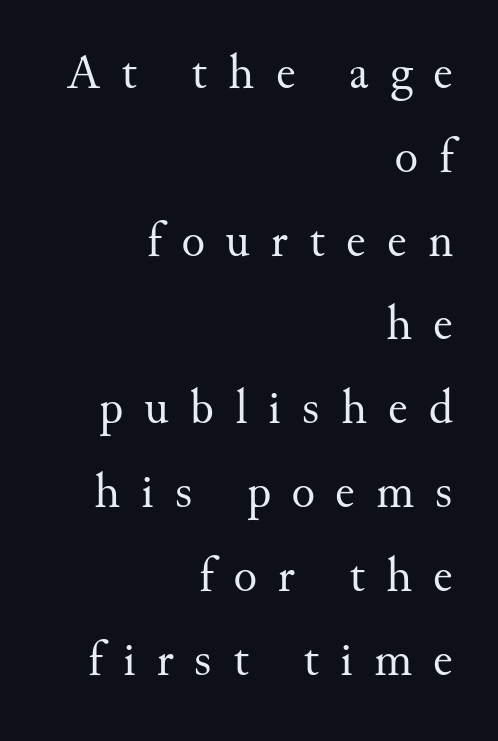
{"serif": "yes", "italic": "no", "bold": "no", "weight": "regular", "width": "normal", "stroke_contrast": "medium", "x_height": "small", "monospaced": "no", "underline": "no", "align": "right", "line_spacing_ratio": 1.71, "letter_spacing": "wide", "letter_spacing_em": 0.43, "glyph_px": 49}
